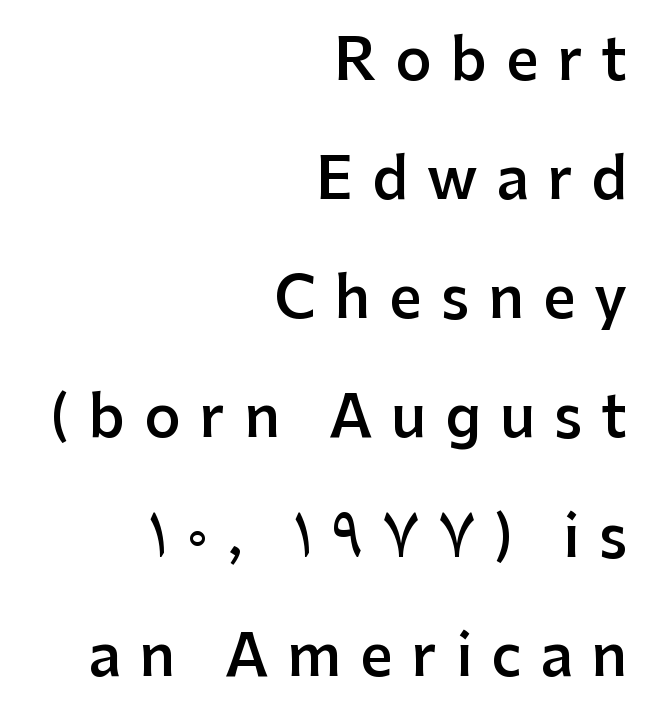
The image shows 57 px semibold sans-serif type, upright; set right-aligned, loose line spacing (2.09x), unusually wide letter spacing (+0.33 em), not underlined; low stroke contrast and a medium x-height.
